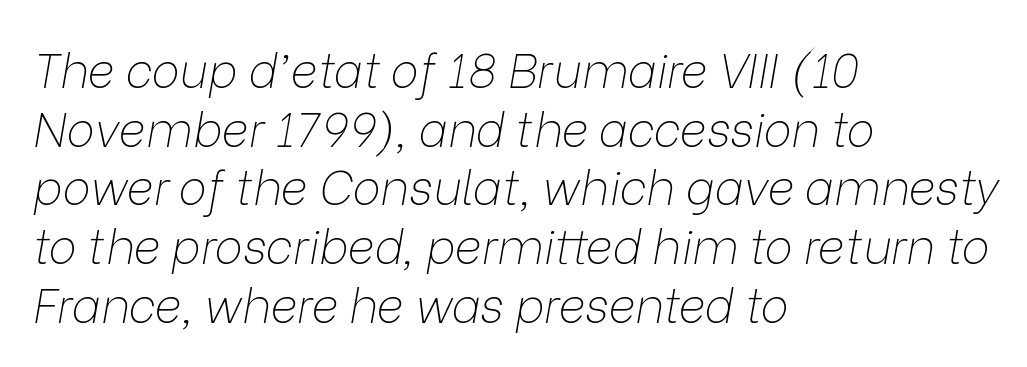
Q: Is the text bold? A: No.
Q: Is the text italic (slanted)? A: Yes, it leans right by about 9 degrees.
Q: Is the text underlined? A: No.
Q: How is the paragraph aligned? A: Left-aligned.
Q: Is the spacing between letters normal or unusually wide? A: Normal.
Q: Is the spacing between lines tight, normal or loose? A: Normal.
Q: Width (condensed, normal, or wide)? A: Normal.
Q: Stroke contrast? A: Low.
Q: x-height? A: Medium.
Q: Monospaced? A: No.
